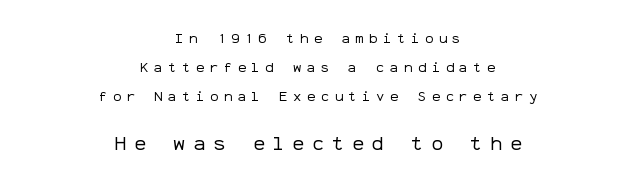
{"italic": "no", "bold": "no", "underline": "no", "align": "center", "line_spacing": "loose", "line_spacing_ratio": 2.08, "letter_spacing": "wide", "letter_spacing_em": 0.39, "larger_block": "second", "size_ratio": 1.43, "glyph_px": 20}
